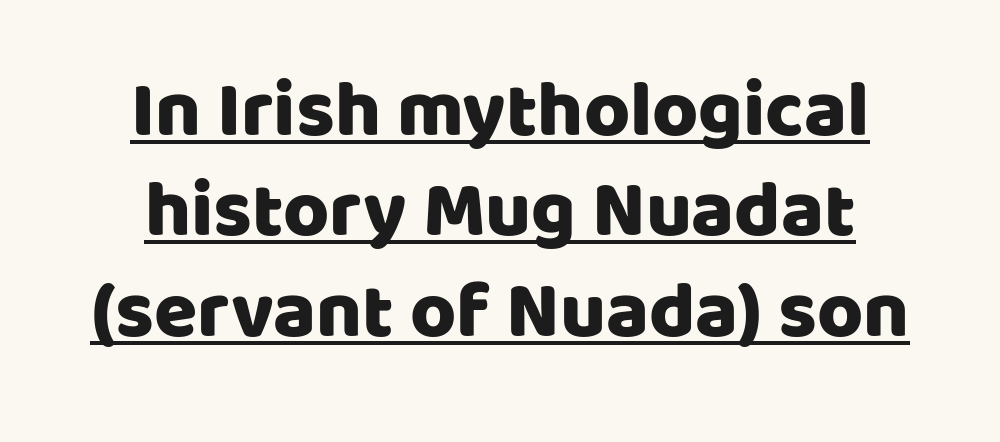
Quick note: not italic, upright. Look at the tracking — it's just the regular setting, nothing added. Serif or sans? Sans — the stroke terminals are bare. Descenders here cross a horizontal rule under the line. What's the leading like? Ordinary, nothing unusual.
